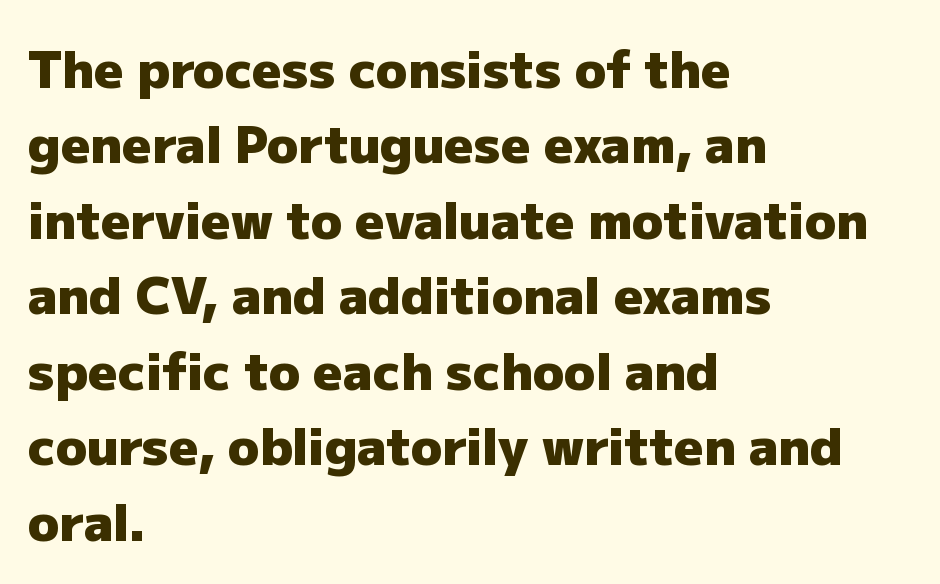
The ragged edge is on the right, which tells us the setting is flush left. Vertical strokes here are truly vertical. The letters advance in unequal steps, a hallmark of proportional type. The rendering shows plain stroke endings on the letterforms — a sans-serif design. This is heavy type, rendered in bold.
